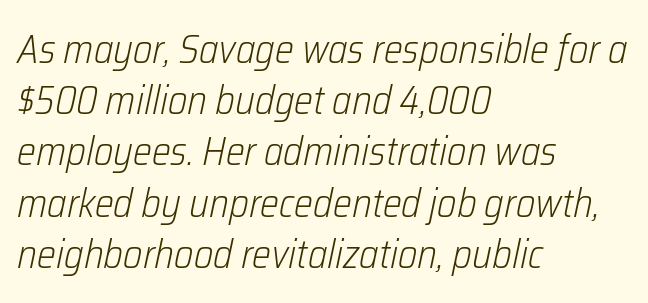
The image shows 40 px light, condensed type, italic (leaning right); set left-aligned, normal line spacing (1.28x), normal letter spacing, not underlined; low stroke contrast and a medium x-height.
